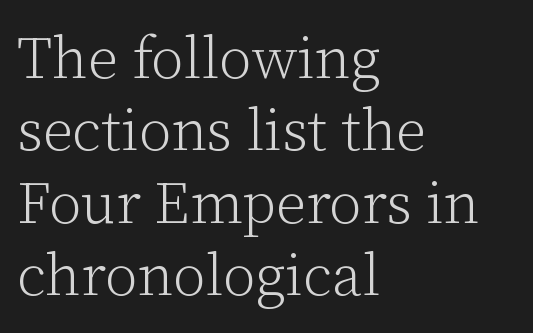
{"serif": "yes", "italic": "no", "bold": "no", "weight": "light", "width": "normal", "stroke_contrast": "low", "x_height": "medium", "monospaced": "no", "underline": "no", "align": "left", "line_spacing": "normal", "line_spacing_ratio": 1.25, "letter_spacing": "normal", "letter_spacing_em": 0.0, "glyph_px": 58}
